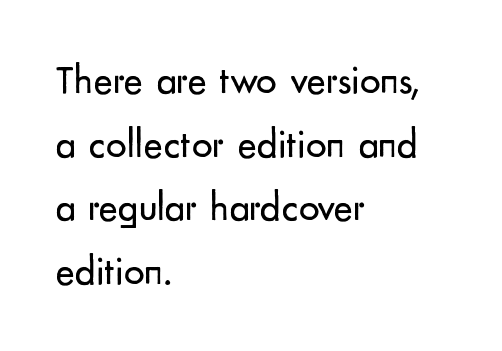
Q: Is the text bold? A: No.
Q: Is the text italic (slanted)? A: No, it is upright.
Q: Is the typeface a serif or a sans-serif typeface? A: Sans-serif.
Q: Is the text underlined? A: No.
Q: How is the paragraph aligned? A: Left-aligned.
Q: Is the spacing between letters normal or unusually wide? A: Normal.
Q: Is the spacing between lines tight, normal or loose? A: Normal.
Q: Width (condensed, normal, or wide)? A: Normal.
Q: Stroke contrast? A: Low.
Q: x-height? A: Small.
Q: Monospaced? A: No.
